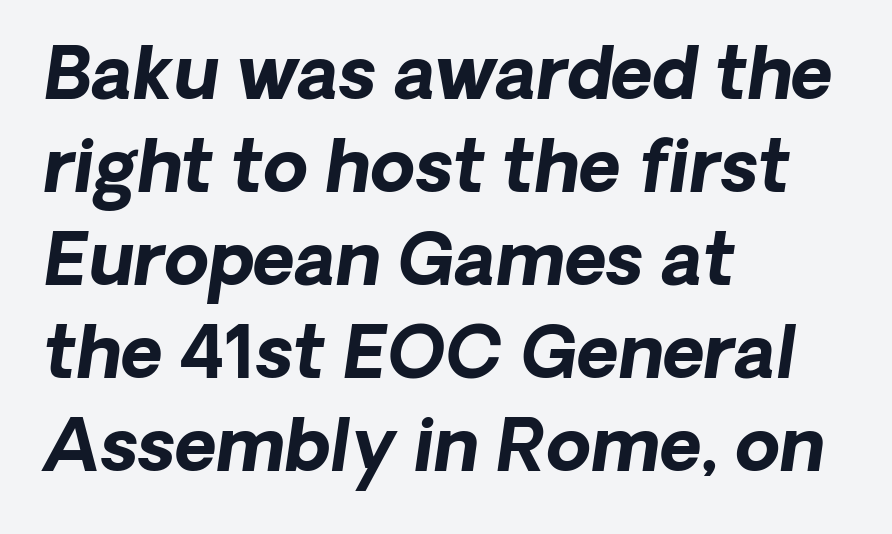
The image shows 72 px bold sans-serif type; set left-aligned, normal line spacing (1.29x), normal letter spacing, not underlined; low stroke contrast and a medium x-height.
